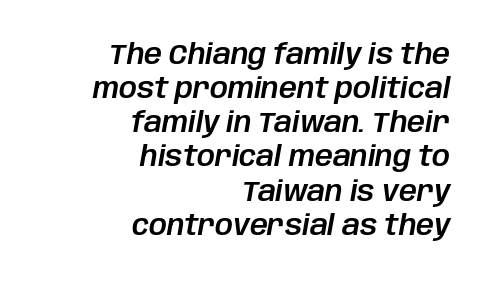
Each row of text sits above clean, open space. The tracking reads as untouched default to a designer's eye. Emphasis-style slanted type is in use. Varying glyph widths throughout — classic text-font behaviour. The paragraph shown leans on its right margin.
